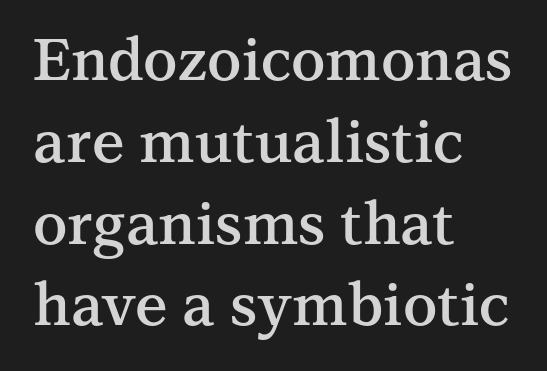
Q: Is the text bold? A: Semi-bold.
Q: Is the text italic (slanted)? A: No, it is upright.
Q: Is the typeface a serif or a sans-serif typeface? A: Serif.
Q: Is the text underlined? A: No.
Q: How is the paragraph aligned? A: Left-aligned.
Q: Is the spacing between letters normal or unusually wide? A: Normal.
Q: Is the spacing between lines tight, normal or loose? A: Normal.
Q: Width (condensed, normal, or wide)? A: Normal.
Q: Stroke contrast? A: Medium.
Q: x-height? A: Medium.
Q: Monospaced? A: No.
